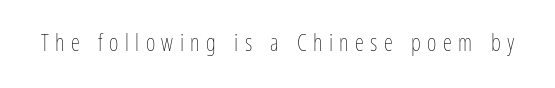
The image shows 23 px text type, upright; set unusually wide letter spacing (+0.28 em), not underlined.
